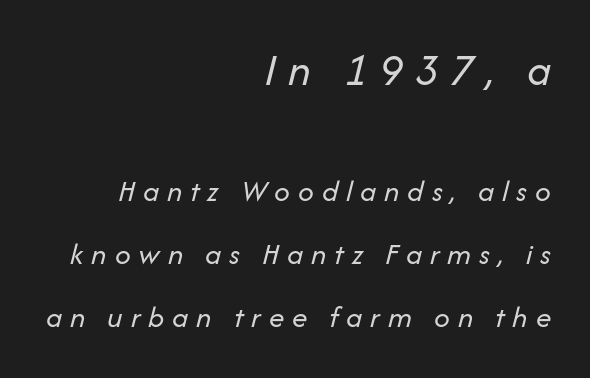
Q: Is the text bold? A: No.
Q: Is the text italic (slanted)? A: Yes, it leans right by about 14 degrees.
Q: Is the text underlined? A: No.
Q: How is the paragraph aligned? A: Right-aligned.
Q: Is the spacing between letters normal or unusually wide? A: Unusually wide.
Q: Is the spacing between lines tight, normal or loose? A: Loose.
Q: Which block of text is set in a larger size, the first (top) or the second (bottom)? A: The first (top) one.
Q: Width (condensed, normal, or wide)? A: Normal.
Q: Stroke contrast? A: Low.
Q: x-height? A: Medium.
Q: Monospaced? A: No.
